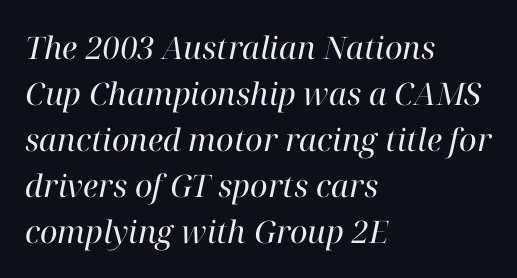
Q: Is the text bold? A: No.
Q: Is the text italic (slanted)? A: Yes, it leans right by about 12 degrees.
Q: Is the typeface a serif or a sans-serif typeface? A: Serif.
Q: Is the text underlined? A: No.
Q: How is the paragraph aligned? A: Left-aligned.
Q: Is the spacing between letters normal or unusually wide? A: Normal.
Q: Is the spacing between lines tight, normal or loose? A: Normal.
Q: Width (condensed, normal, or wide)? A: Normal.
Q: Stroke contrast? A: High.
Q: x-height? A: Medium.
Q: Monospaced? A: No.
